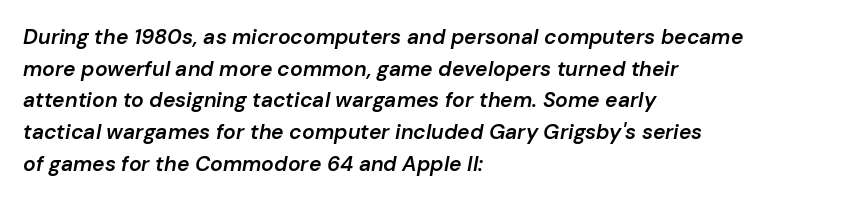
The image shows 21 px text type, italic (leaning right); set left-aligned, normal line spacing (1.51x), normal letter spacing, not underlined.
